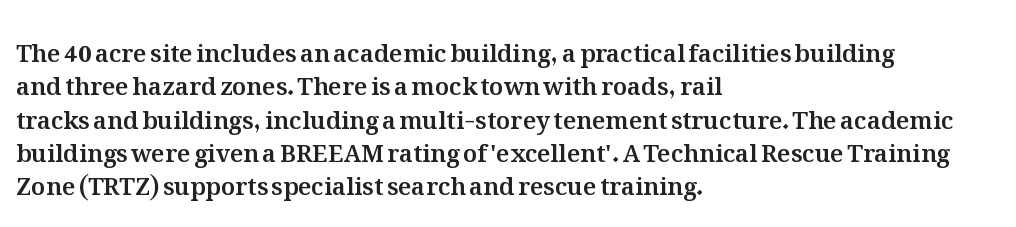
The image shows 24 px text type, upright; set left-aligned, normal line spacing (1.39x), normal letter spacing, not underlined.
